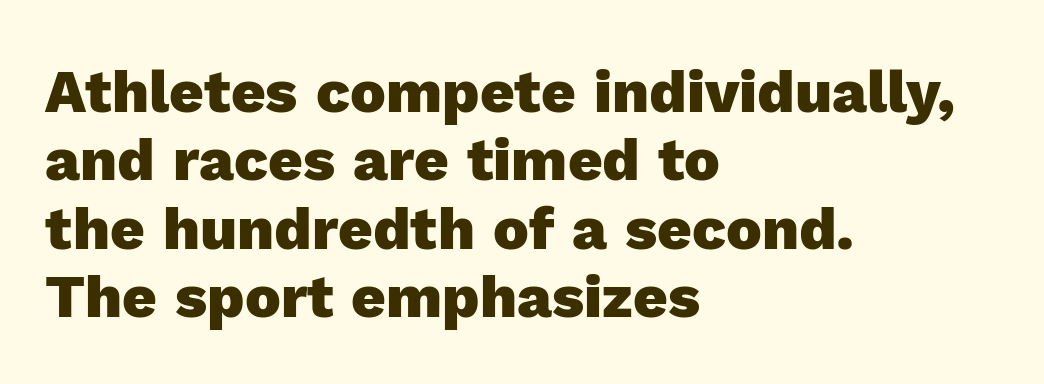
{"serif": "no", "italic": "no", "bold": "yes", "weight": "heavy", "width": "normal", "x_height": "medium", "monospaced": "no", "underline": "no", "align": "left", "line_spacing": "tight", "line_spacing_ratio": 1.14, "letter_spacing": "normal", "letter_spacing_em": 0.0, "glyph_px": 60}
